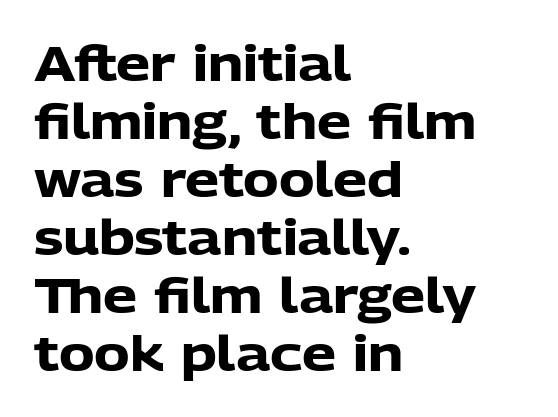
The rendering uses a bold face; every stroke is thick and dark. A classic flush-left, rag-right setting is used for this passage. Nope, not italic — everything's standing straight. Students, note that the glyphs here touch the page at normal intervals. These lines are rendered in a variable-pitch font. Descenders hang freely into open space.
